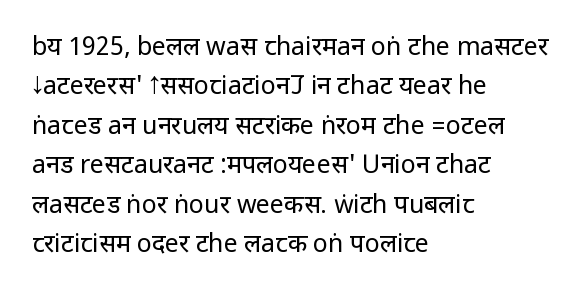
Q: Is the text bold? A: No.
Q: Is the text italic (slanted)? A: No, it is upright.
Q: Is the text underlined? A: No.
Q: How is the paragraph aligned? A: Left-aligned.
Q: Is the spacing between letters normal or unusually wide? A: Normal.
Q: Is the spacing between lines tight, normal or loose? A: Normal.
